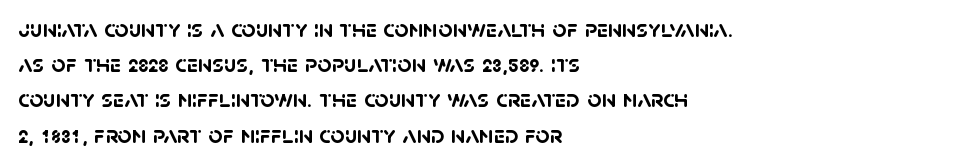
The image shows 25 px bold type; set left-aligned, normal line spacing (1.41x), normal letter spacing, not underlined.
